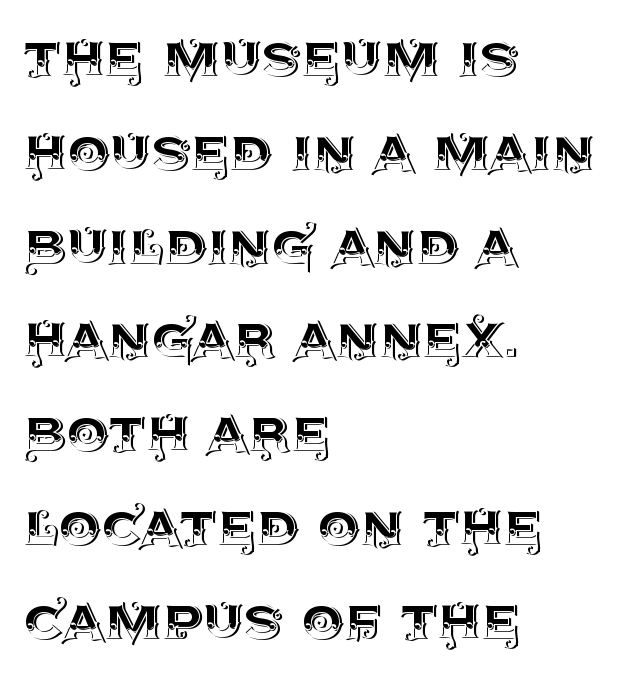
{"italic": "no", "width": "normal", "x_height": "large", "monospaced": "no", "underline": "no", "align": "left", "line_spacing": "normal", "line_spacing_ratio": 1.4, "letter_spacing": "normal", "letter_spacing_em": 0.0, "glyph_px": 67}
